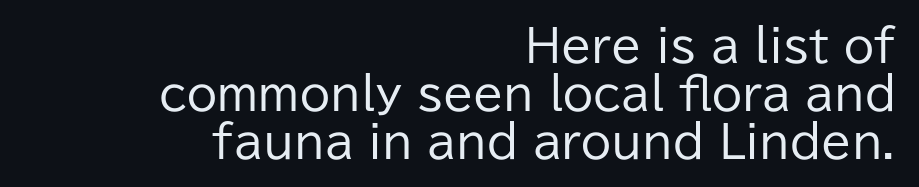
The image shows 44 px regular-weight sans-serif type, upright; set right-aligned, tight line spacing (1.09x), normal letter spacing, not underlined; low stroke contrast and a medium x-height.
